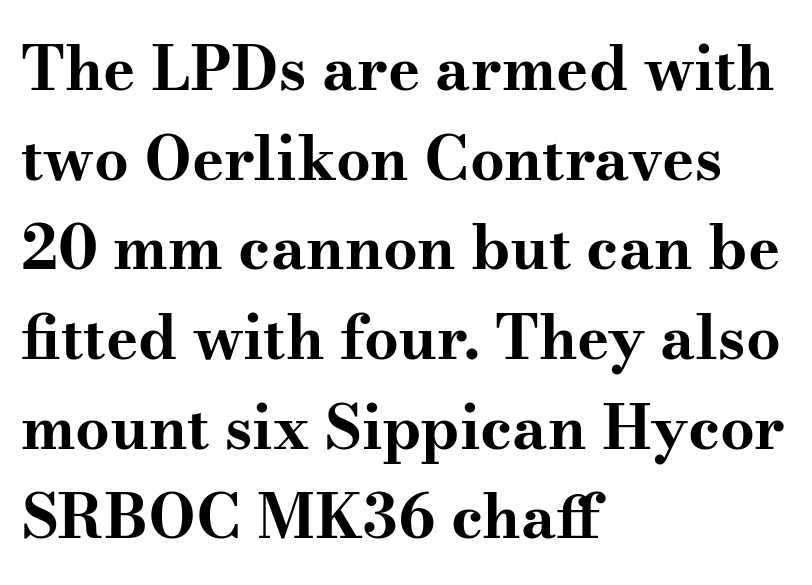
Whoever set this chose a conventional vertical rhythm. Descender tails drop into unmarked territory. Honestly, the letter spacing is just normal — you wouldn't notice it. I'd call this a serif setting — the letters wear small feet. Do the letters lean? They stand straight.
